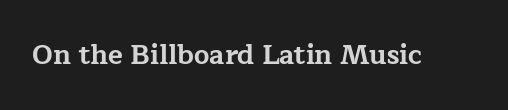
{"italic": "no", "bold": "yes", "underline": "no", "letter_spacing": "normal", "letter_spacing_em": 0.0, "glyph_px": 27}
